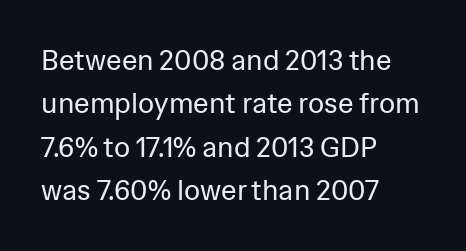
The characters are drawn with everyday or finer stroke widths. Teacher's note: observe the even left margin — that is flush-left alignment. Horizontal bands of white between lines are of average thickness. Unlike italic type, these characters show no tilt at all. Words float on clear page, feet unadorned. These lines are rendered in a variable-pitch font.
